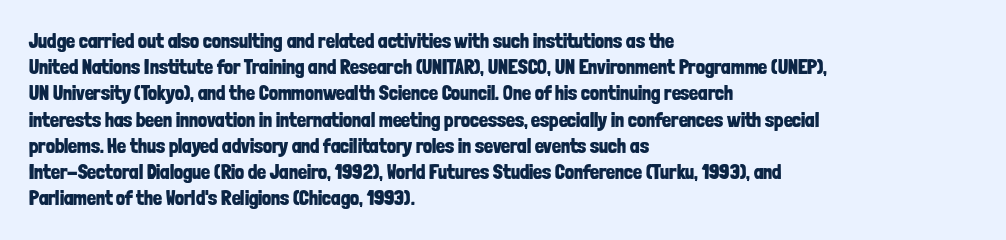
The image shows 20 px bold type, upright; set left-aligned, normal line spacing (1.31x), normal letter spacing, not underlined.
